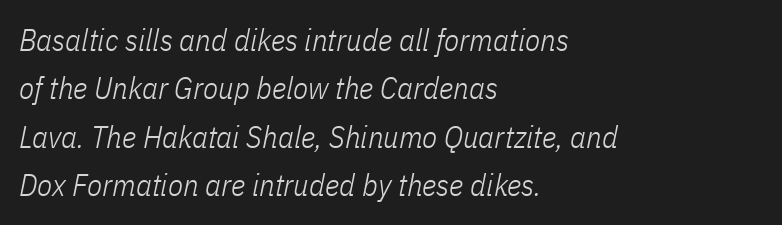
This sample has the flowing, uneven cadence of proportional lettering. Line spacing here is normal. Caption: face not bold, strokes unweighted. A student would call this left alignment; a typographer would say flush left, rag right. Letters rest on an invisible, unmarked baseline.
